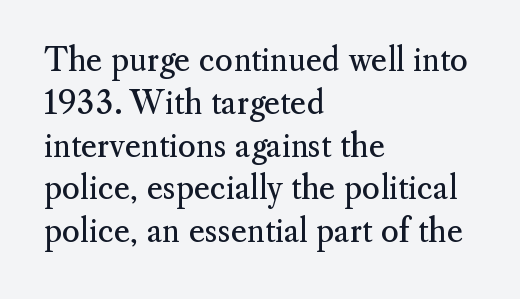
{"serif": "yes", "italic": "no", "bold": "no", "weight": "regular", "width": "normal", "stroke_contrast": "medium", "x_height": "small", "monospaced": "no", "underline": "no", "align": "left", "line_spacing": "normal", "line_spacing_ratio": 1.38, "letter_spacing": "normal", "letter_spacing_em": 0.0, "glyph_px": 31}
